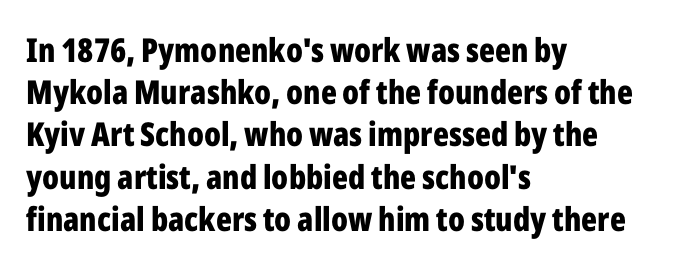
{"serif": "no", "italic": "no", "bold": "yes", "weight": "bold", "width": "condensed", "stroke_contrast": "low", "x_height": "medium", "monospaced": "no", "underline": "no", "align": "left", "line_spacing": "normal", "line_spacing_ratio": 1.28, "letter_spacing": "normal", "letter_spacing_em": 0.0, "glyph_px": 33}
